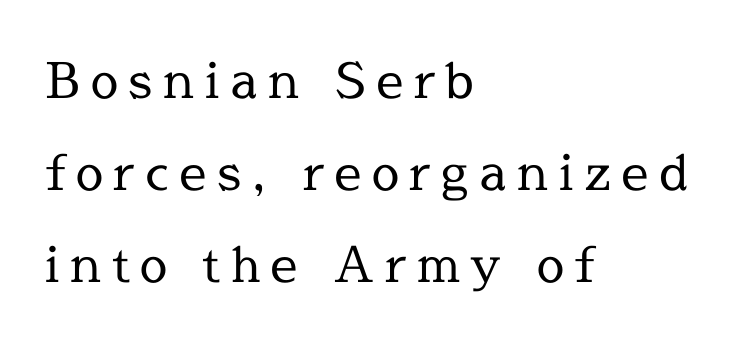
{"serif": "yes", "italic": "no", "bold": "no", "weight": "regular", "width": "normal", "x_height": "medium", "monospaced": "no", "underline": "no", "align": "left", "line_spacing_ratio": 1.88, "letter_spacing": "wide", "letter_spacing_em": 0.21, "glyph_px": 49}
